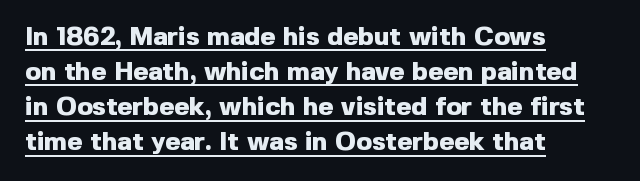
Q: Is the text bold? A: Yes.
Q: Is the text italic (slanted)? A: No, it is upright.
Q: Is the text underlined? A: Yes.
Q: How is the paragraph aligned? A: Left-aligned.
Q: Is the spacing between letters normal or unusually wide? A: Normal.
Q: Is the spacing between lines tight, normal or loose? A: Normal.
